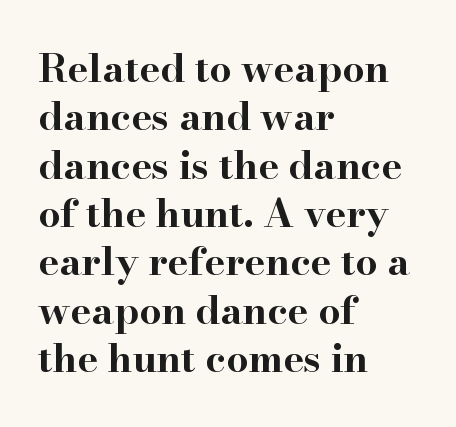
Q: Is the text bold? A: Yes.
Q: Is the text italic (slanted)? A: No, it is upright.
Q: Is the typeface a serif or a sans-serif typeface? A: Serif.
Q: Is the text underlined? A: No.
Q: How is the paragraph aligned? A: Left-aligned.
Q: Is the spacing between letters normal or unusually wide? A: Normal.
Q: Width (condensed, normal, or wide)? A: Wide.
Q: Stroke contrast? A: High.
Q: x-height? A: Small.
Q: Monospaced? A: No.
